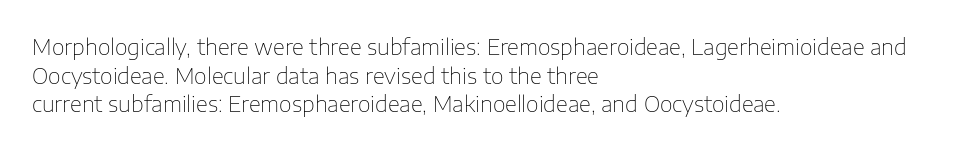
Q: Is the text bold? A: No.
Q: Is the text italic (slanted)? A: No, it is upright.
Q: Is the text underlined? A: No.
Q: How is the paragraph aligned? A: Left-aligned.
Q: Is the spacing between letters normal or unusually wide? A: Normal.
Q: Is the spacing between lines tight, normal or loose? A: Normal.
